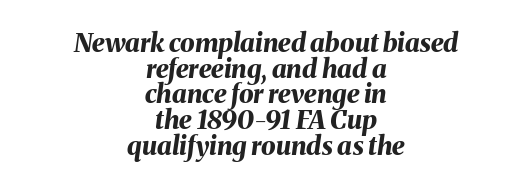
{"italic": "yes", "lean": "right", "slant_degrees": 8, "bold": "yes", "underline": "no", "align": "center", "line_spacing": "tight", "line_spacing_ratio": 0.99, "letter_spacing": "normal", "letter_spacing_em": 0.0, "glyph_px": 26}
